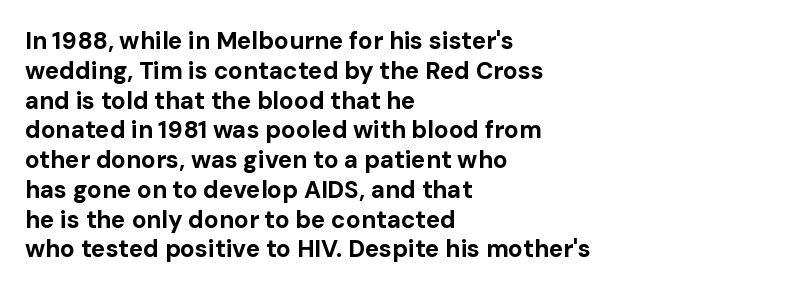
The image shows 24 px bold type, upright; set left-aligned, line spacing 1.24x, normal letter spacing, not underlined.
